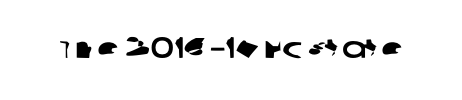
{"serif": "no", "width": "wide", "stroke_contrast": "low", "x_height": "large", "monospaced": "no", "underline": "no", "letter_spacing": "normal", "letter_spacing_em": 0.0, "glyph_px": 29}
